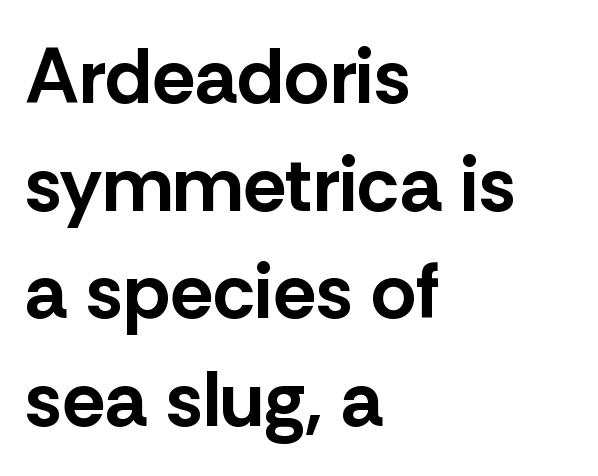
The image shows 78 px bold sans-serif type, upright; set left-aligned, normal line spacing (1.38x), normal letter spacing, not underlined; low stroke contrast and a medium x-height.
